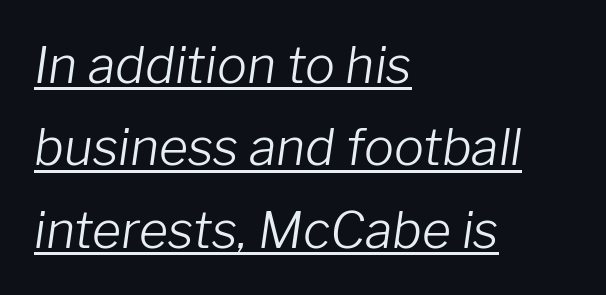
Q: Is the text bold? A: No.
Q: Is the text italic (slanted)? A: Yes, it leans right by about 8 degrees.
Q: Is the text underlined? A: Yes.
Q: How is the paragraph aligned? A: Left-aligned.
Q: Is the spacing between letters normal or unusually wide? A: Normal.
Q: Is the spacing between lines tight, normal or loose? A: Normal.
Q: Width (condensed, normal, or wide)? A: Normal.
Q: Stroke contrast? A: Low.
Q: x-height? A: Medium.
Q: Monospaced? A: No.
